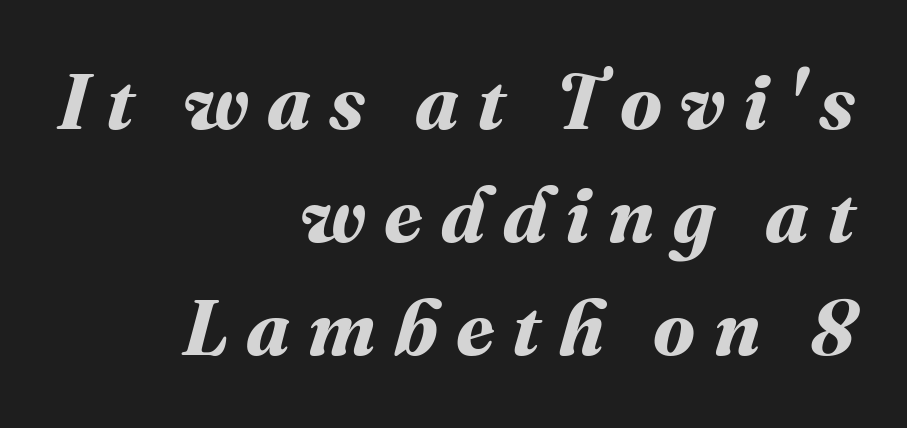
{"bold": "yes", "weight": "bold", "width": "normal", "stroke_contrast": "medium", "x_height": "medium", "monospaced": "no", "underline": "no", "align": "right", "line_spacing": "normal", "line_spacing_ratio": 1.45, "letter_spacing": "wide", "letter_spacing_em": 0.23, "glyph_px": 78}
